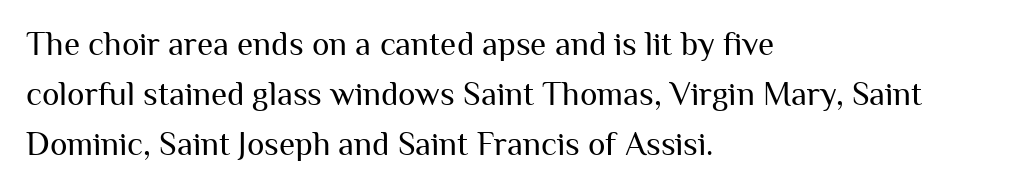
The image shows 33 px regular-weight sans-serif type, upright; set left-aligned, normal line spacing (1.51x), normal letter spacing, not underlined; medium stroke contrast and a medium x-height.
